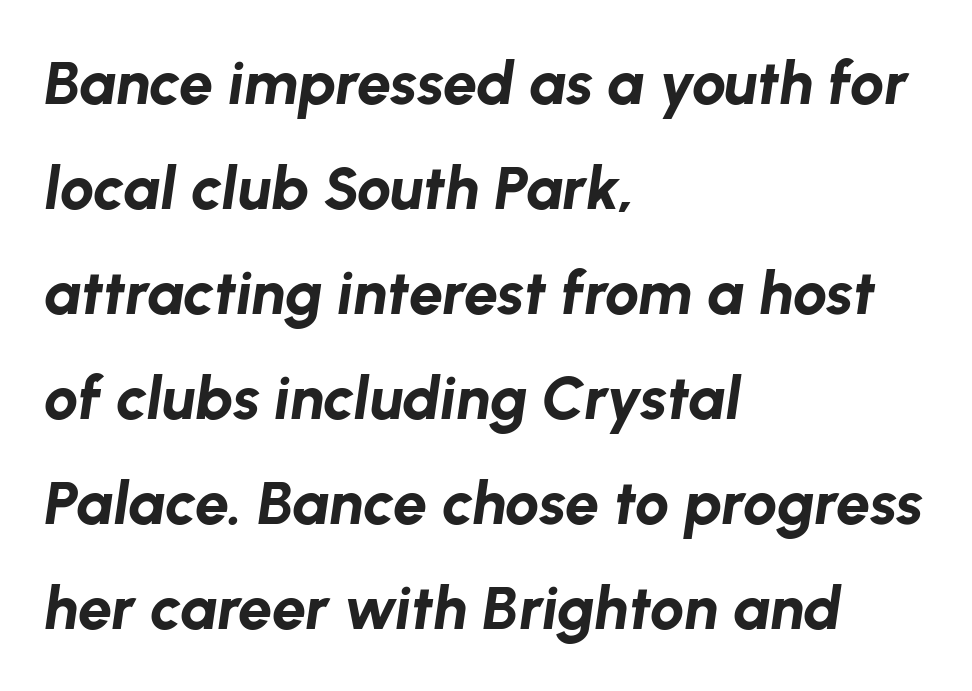
The image shows 61 px bold type, italic (leaning right); set left-aligned, line spacing 1.72x, normal letter spacing, not underlined; low stroke contrast and a medium x-height.
